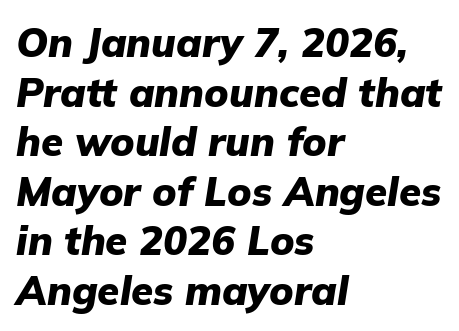
{"italic": "yes", "lean": "right", "slant_degrees": 9, "bold": "yes", "weight": "heavy", "width": "normal", "stroke_contrast": "low", "x_height": "medium", "monospaced": "no", "underline": "no", "align": "left", "line_spacing_ratio": 1.24, "letter_spacing": "normal", "letter_spacing_em": 0.0, "glyph_px": 40}
